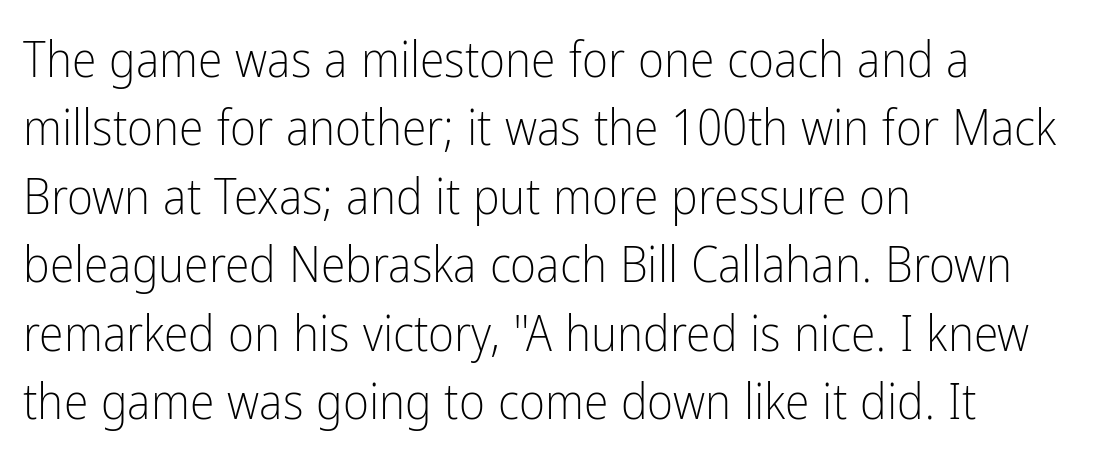
Varying glyph widths throughout — classic text-font behaviour. Notice how the passage keeps a crisp vertical edge on the left only. This sample uses an upright cut, with every glyph sitting square on the baseline. Vertically, the passage feels balanced, rows spaced as you'd expect.
